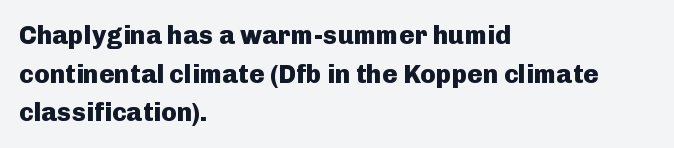
{"italic": "no", "bold": "yes", "underline": "no", "align": "left", "line_spacing": "normal", "line_spacing_ratio": 1.49, "letter_spacing": "normal", "letter_spacing_em": 0.0, "glyph_px": 26}
